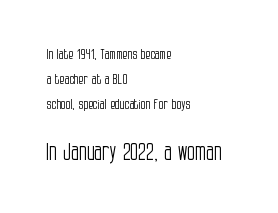
The letters in the lower block stand taller than those in the block above. This is roman type, the default non-slanted kind. Nobody touched the tracking dial on this one. Unmarked baselines from the first word to the last.
